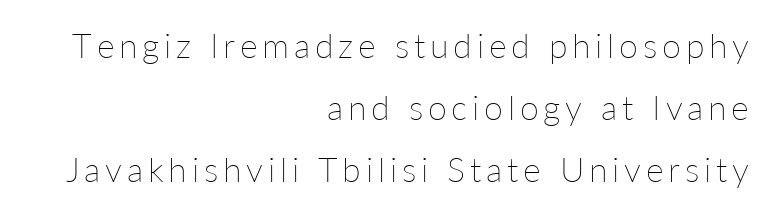
Q: Is the text bold? A: No.
Q: Is the text italic (slanted)? A: No, it is upright.
Q: Is the text underlined? A: No.
Q: How is the paragraph aligned? A: Right-aligned.
Q: Width (condensed, normal, or wide)? A: Normal.
Q: Stroke contrast? A: Low.
Q: x-height? A: Medium.
Q: Monospaced? A: No.
